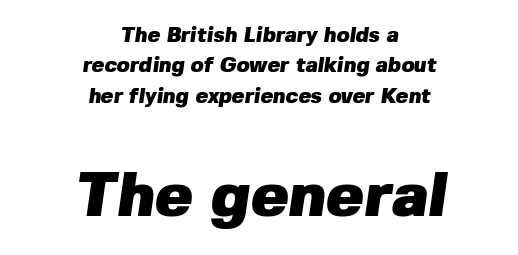
{"serif": "no", "bold": "yes", "weight": "heavy", "width": "normal", "stroke_contrast": "low", "x_height": "medium", "monospaced": "no", "underline": "no", "align": "center", "line_spacing": "normal", "line_spacing_ratio": 1.45, "letter_spacing": "normal", "letter_spacing_em": 0.0, "larger_block": "second", "size_ratio": 3.0, "glyph_px": 63}
